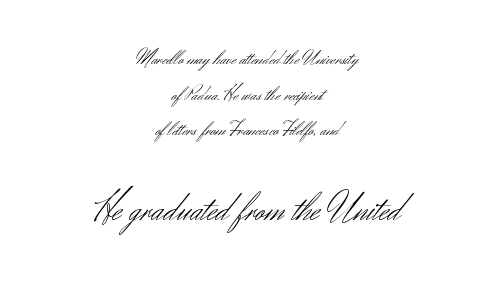
The area under the type is left untouched. Students, note that the glyphs here touch the page at normal intervals. In CSS terms this would be text-align: center. Is the stroke heavy? The answer is a plain regular-or-lighter. Is this a fixed-width face? No — the glyphs have proportional, varying widths.
